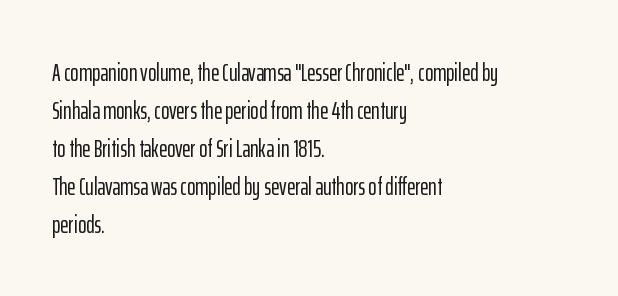
Plain, unruled lines of type. Each word holds together tightly as a unit, with standard inter-letter gaps. Every row of glyphs begins at an identical x-position on the left. Leading matches the norm, producing a regular column.
